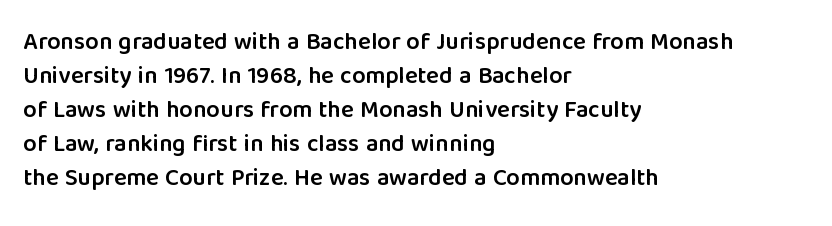
{"italic": "no", "bold": "semi", "underline": "no", "align": "left", "line_spacing": "normal", "line_spacing_ratio": 1.42, "letter_spacing": "normal", "letter_spacing_em": 0.0, "glyph_px": 24}
